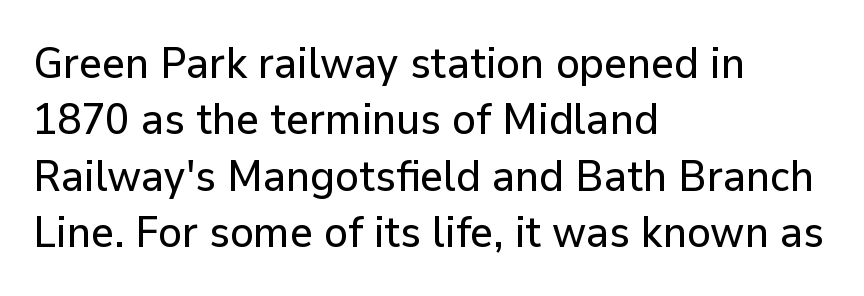
The image shows 44 px sans-serif type, upright; set left-aligned, normal line spacing (1.28x), normal letter spacing, not underlined; low stroke contrast and a medium x-height.
